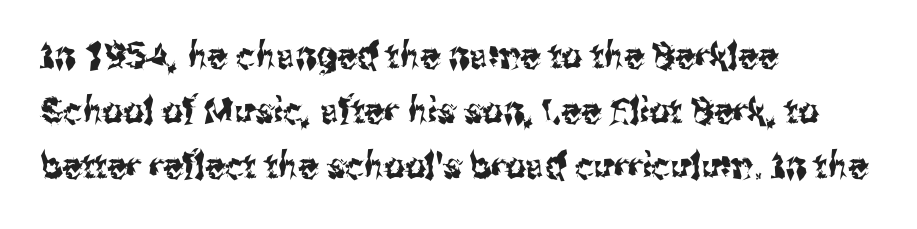
Are there feet on the stems? There aren't — it's a sans. Caption: multi-line text, flush left, ragged right. This sample has the flowing, uneven cadence of proportional lettering. The tracking reads as untouched default to a designer's eye.
